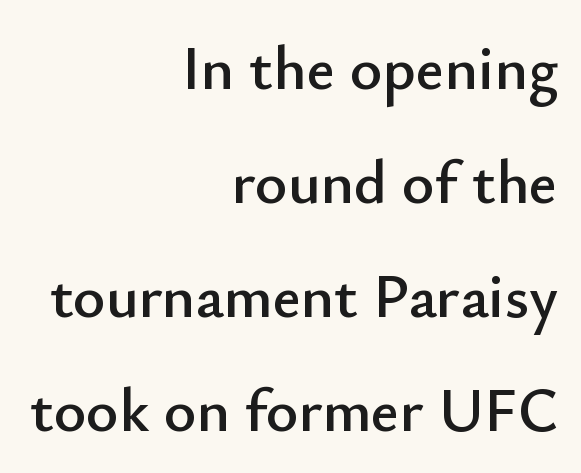
Q: Is the text italic (slanted)? A: No, it is upright.
Q: Is the typeface a serif or a sans-serif typeface? A: Sans-serif.
Q: Is the text underlined? A: No.
Q: How is the paragraph aligned? A: Right-aligned.
Q: Is the spacing between letters normal or unusually wide? A: Normal.
Q: Width (condensed, normal, or wide)? A: Normal.
Q: Stroke contrast? A: Low.
Q: x-height? A: Small.
Q: Monospaced? A: No.
